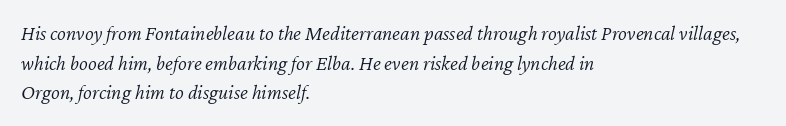
{"italic": "yes", "lean": "right", "slant_degrees": 12, "bold": "no", "underline": "no", "align": "left", "line_spacing": "normal", "line_spacing_ratio": 1.41, "letter_spacing": "normal", "letter_spacing_em": 0.0, "glyph_px": 21}
